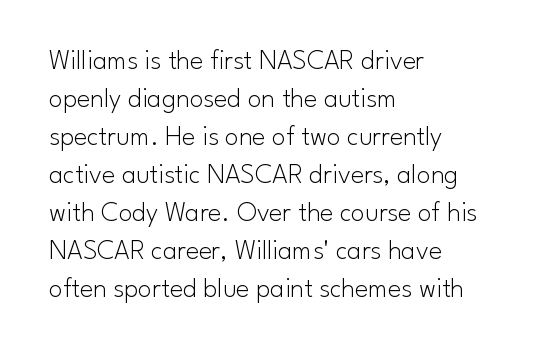
Baseline-to-baseline distance is the conventional proportion of letter height. The letters advance in unequal steps, a hallmark of proportional type. Layout note: lines flush left. The letters sit at their default tracking, neither squeezed nor spread. Rendered with straight, roman letterforms.
